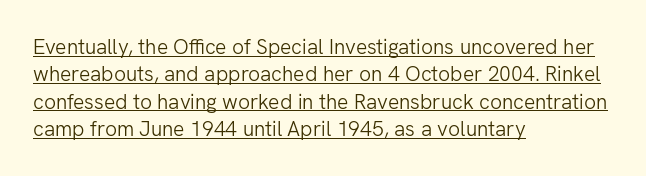
The image shows 21 px text type, upright; set left-aligned, normal line spacing (1.3x), normal letter spacing, underlined.
